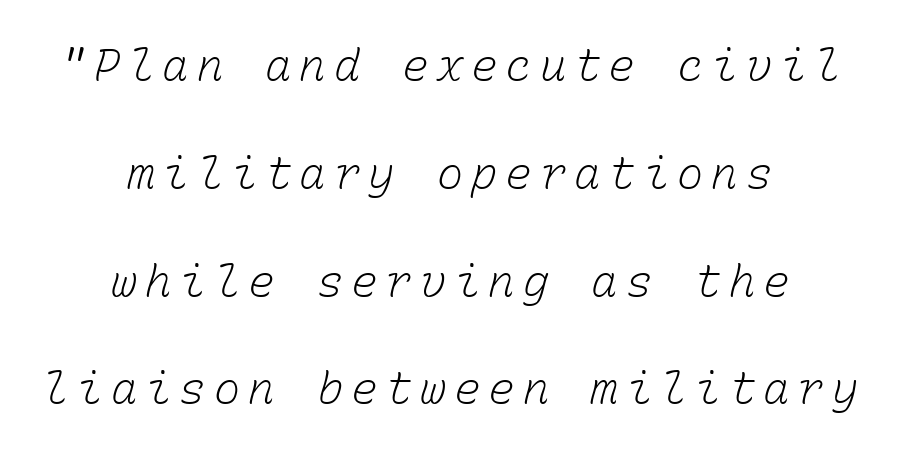
{"bold": "no", "weight": "light", "width": "normal", "stroke_contrast": "low", "x_height": "medium", "monospaced": "yes", "underline": "no", "align": "center", "line_spacing": "loose", "line_spacing_ratio": 2.45, "glyph_px": 44}
